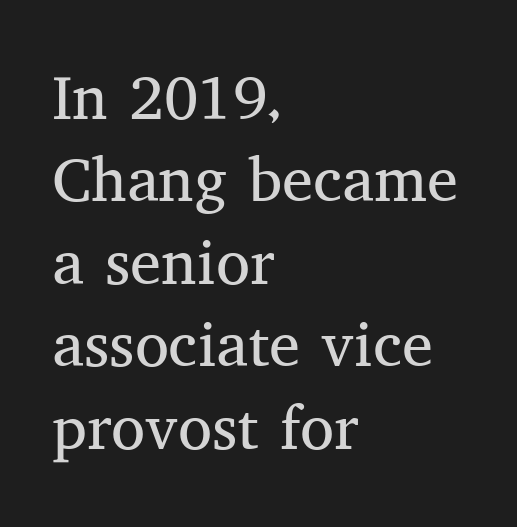
Q: Is the text bold? A: No.
Q: Is the text italic (slanted)? A: No, it is upright.
Q: Is the typeface a serif or a sans-serif typeface? A: Serif.
Q: Is the text underlined? A: No.
Q: How is the paragraph aligned? A: Left-aligned.
Q: Is the spacing between letters normal or unusually wide? A: Normal.
Q: Is the spacing between lines tight, normal or loose? A: Normal.
Q: Width (condensed, normal, or wide)? A: Normal.
Q: Stroke contrast? A: Medium.
Q: x-height? A: Medium.
Q: Monospaced? A: No.
